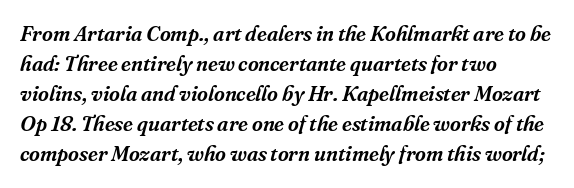
{"italic": "yes", "lean": "right", "slant_degrees": 16, "underline": "no", "align": "left", "line_spacing": "normal", "line_spacing_ratio": 1.43, "letter_spacing": "normal", "letter_spacing_em": 0.0, "glyph_px": 21}
